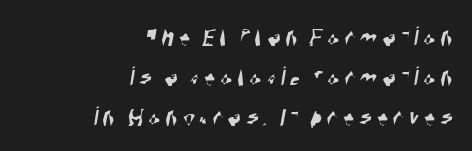
The image shows 28 px condensed sans-serif type; set right-aligned, normal line spacing (1.42x), not underlined; high stroke contrast and a large x-height.
